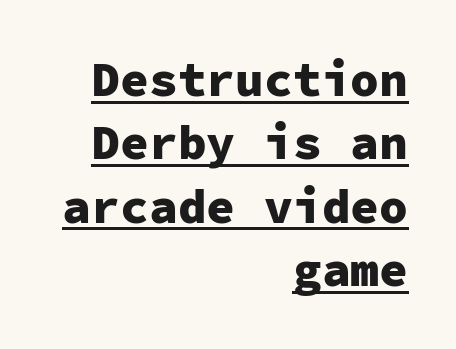
Q: Is the text bold? A: Yes.
Q: Is the text italic (slanted)? A: No, it is upright.
Q: Is the typeface a serif or a sans-serif typeface? A: Sans-serif.
Q: Is the text underlined? A: Yes.
Q: How is the paragraph aligned? A: Right-aligned.
Q: Is the spacing between letters normal or unusually wide? A: Normal.
Q: Is the spacing between lines tight, normal or loose? A: Normal.
Q: Width (condensed, normal, or wide)? A: Normal.
Q: Stroke contrast? A: Low.
Q: x-height? A: Medium.
Q: Monospaced? A: Yes.
